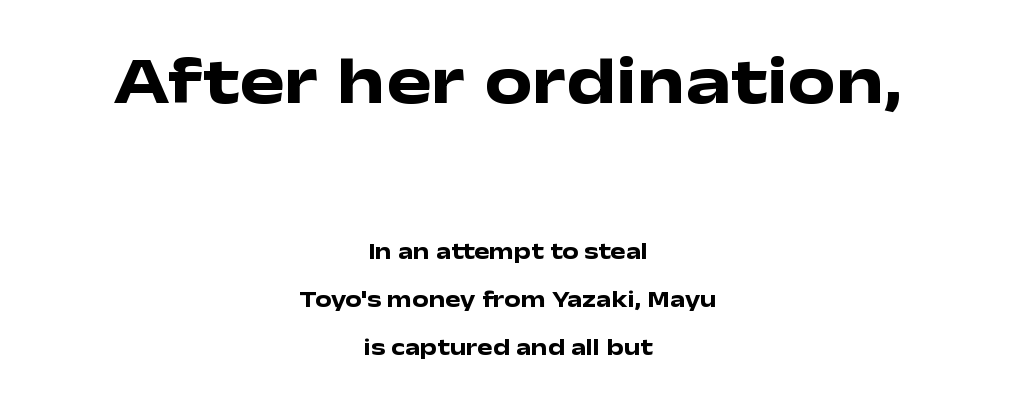
The image shows 68 px heavy, wide sans-serif type, upright; set centered, loose line spacing (2.09x), normal letter spacing, not underlined; the first (top) block is 2.96x larger; low stroke contrast and a medium x-height.
